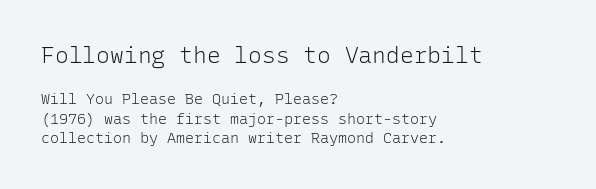
The image shows 23 px text type, upright; set left-aligned, normal line spacing (1.3x), normal letter spacing, not underlined; the first (top) block is 1.53x larger.
